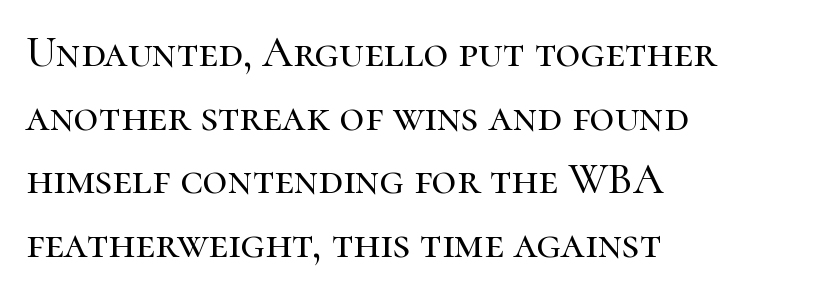
This sample uses plain, unmodified letter spacing. The letters advance in unequal steps, a hallmark of proportional type. The type sits square on the baseline with zero lean. Rows of type keep a routine distance in the vertical direction.
